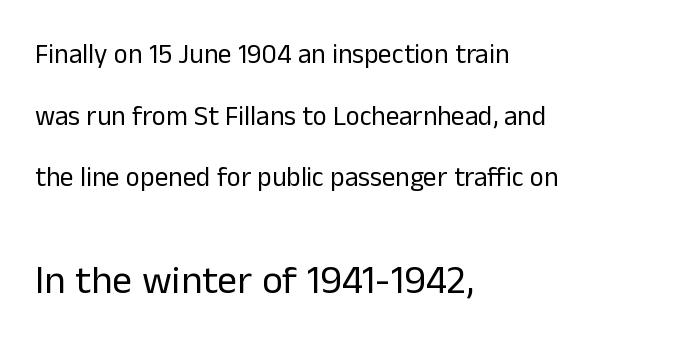
The image shows 40 px regular-weight sans-serif type, upright; set left-aligned, loose line spacing (2.28x), normal letter spacing, not underlined; the second (bottom) block is 1.48x larger; low stroke contrast and a medium x-height.
